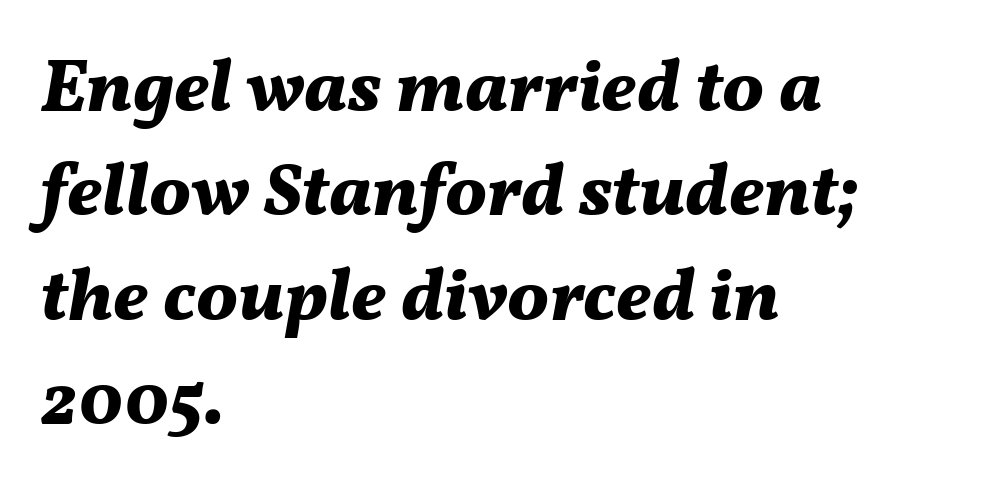
{"italic": "yes", "lean": "right", "slant_degrees": 11, "bold": "yes", "weight": "bold", "width": "normal", "stroke_contrast": "medium", "x_height": "medium", "monospaced": "no", "underline": "no", "align": "left", "line_spacing": "normal", "line_spacing_ratio": 1.41, "letter_spacing": "normal", "letter_spacing_em": 0.0, "glyph_px": 74}
